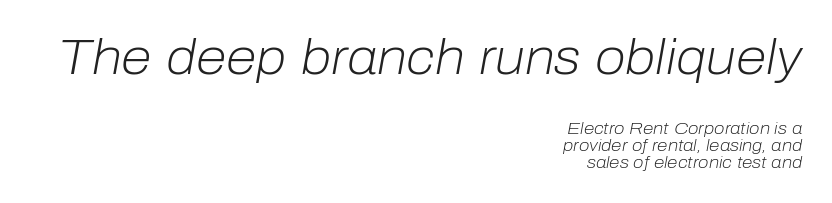
{"italic": "yes", "lean": "right", "slant_degrees": 10, "bold": "no", "weight": "light", "width": "normal", "stroke_contrast": "low", "x_height": "medium", "monospaced": "no", "underline": "no", "align": "right", "line_spacing": "tight", "line_spacing_ratio": 0.99, "letter_spacing": "normal", "letter_spacing_em": 0.0, "larger_block": "first", "size_ratio": 2.94, "glyph_px": 50}
